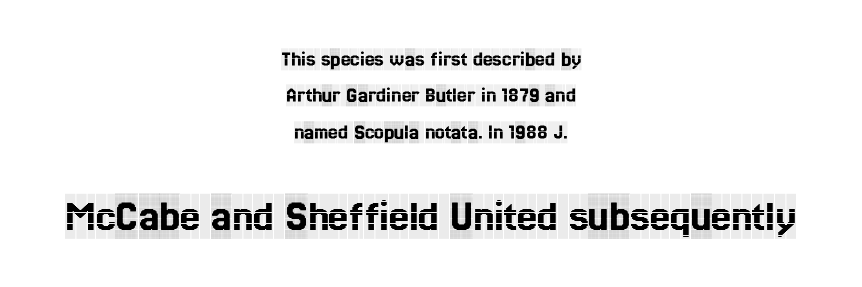
The image shows 45 px condensed serif type, upright; set centered, normal line spacing (1.65x), normal letter spacing, not underlined; the second (bottom) block is 2.05x larger; a large x-height.
